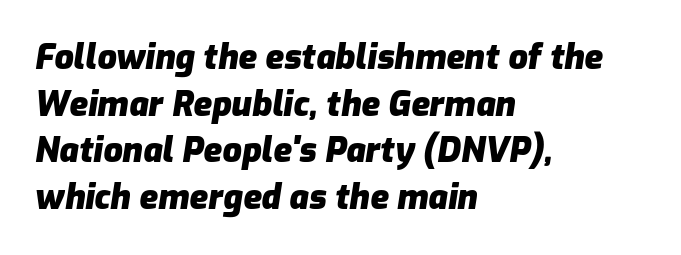
A typesetter would call this leading conventional body-copy spacing. This sample uses plain, unmodified letter spacing. The space directly below the letters is spotless. Its strokes are broad and dark, the hallmark of bold type. You could not count columns in this text — the font is proportionally spaced. Slant detected: the letters are inclined.
